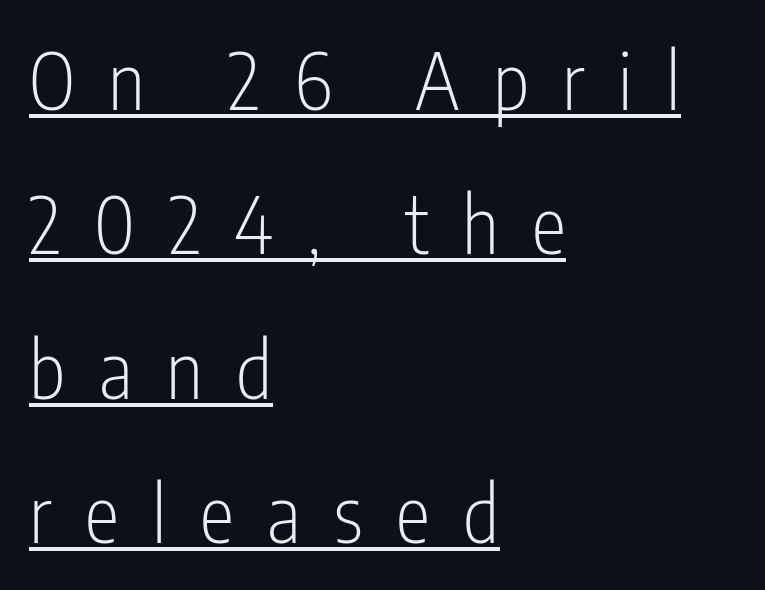
Q: Is the text bold? A: No.
Q: Is the text italic (slanted)? A: No, it is upright.
Q: Is the typeface a serif or a sans-serif typeface? A: Sans-serif.
Q: Is the text underlined? A: Yes.
Q: How is the paragraph aligned? A: Left-aligned.
Q: Is the spacing between letters normal or unusually wide? A: Unusually wide.
Q: Width (condensed, normal, or wide)? A: Condensed.
Q: Stroke contrast? A: Low.
Q: x-height? A: Medium.
Q: Monospaced? A: No.
